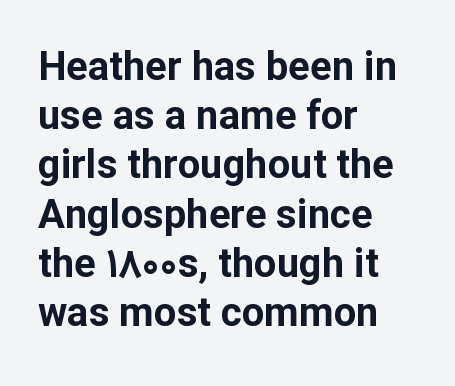
The image shows 40 px bold sans-serif type, upright; set left-aligned, line spacing 1.23x, normal letter spacing, not underlined; low stroke contrast and a medium x-height.
